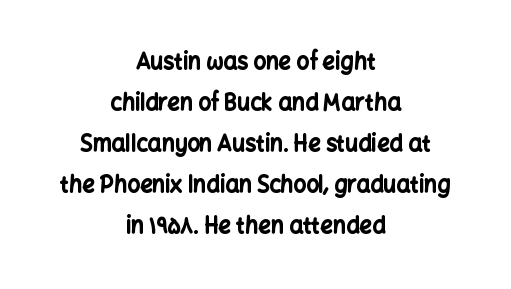
{"italic": "no", "bold": "yes", "underline": "no", "align": "center", "line_spacing_ratio": 1.86, "letter_spacing": "normal", "letter_spacing_em": 0.0, "glyph_px": 22}
